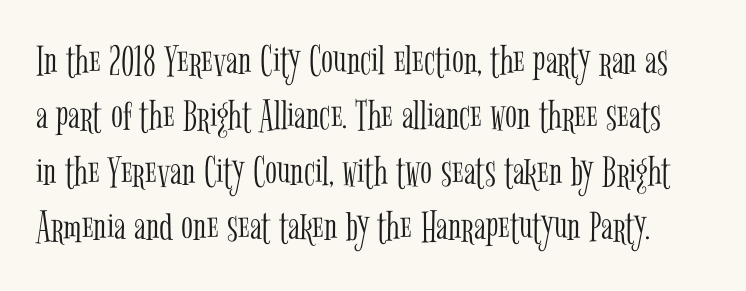
Is the stroke heavy? The answer is a plain regular-or-lighter. What's the leading like? Ordinary, nothing unusual. Posture: vertical. Font category for this specimen: serif.
